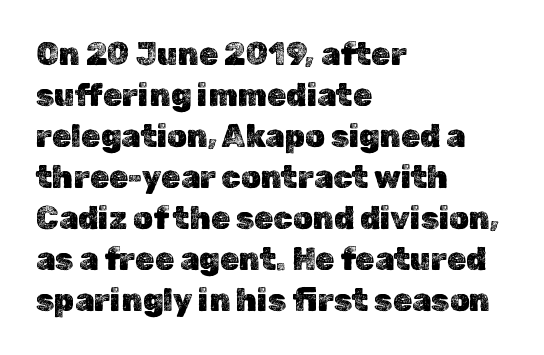
Glance below the letters and you will spot only blank space. This sample keeps an unexceptional amount of space between lines. Students, note that the glyphs here touch the page at normal intervals. Varying glyph widths throughout — classic text-font behaviour. Every stem runs plumb, perpendicular to the baseline. This rendering uses left alignment, leaving the right contour irregular.
